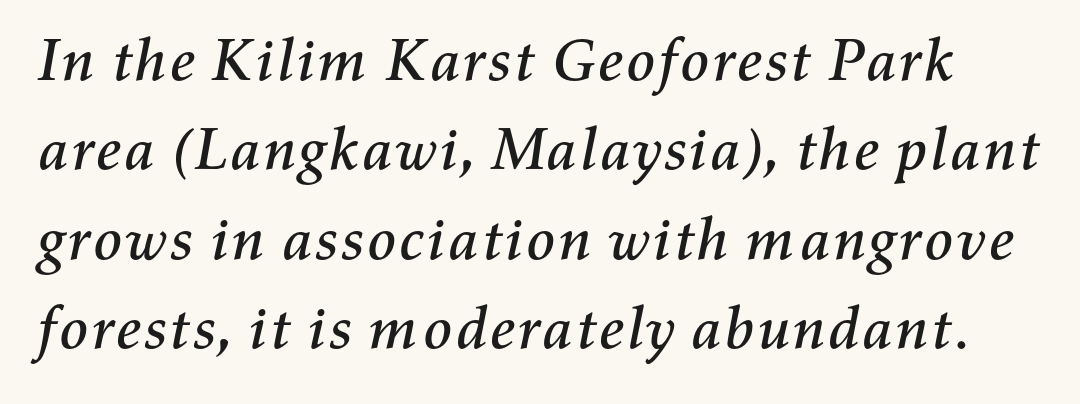
Q: Is the text italic (slanted)? A: Yes, it leans right by about 11 degrees.
Q: Is the text underlined? A: No.
Q: Is the spacing between letters normal or unusually wide? A: Normal.
Q: Is the spacing between lines tight, normal or loose? A: Normal.
Q: Width (condensed, normal, or wide)? A: Normal.
Q: Stroke contrast? A: Medium.
Q: x-height? A: Medium.
Q: Monospaced? A: No.
